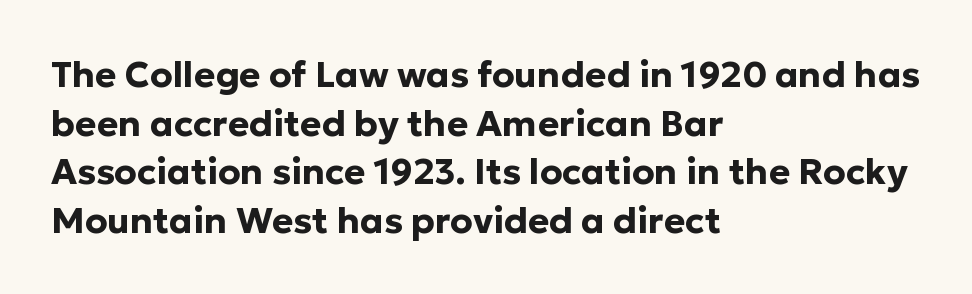
Q: Is the text bold? A: Yes.
Q: Is the text italic (slanted)? A: No, it is upright.
Q: Is the typeface a serif or a sans-serif typeface? A: Sans-serif.
Q: Is the text underlined? A: No.
Q: How is the paragraph aligned? A: Left-aligned.
Q: Is the spacing between letters normal or unusually wide? A: Normal.
Q: Is the spacing between lines tight, normal or loose? A: Normal.
Q: Width (condensed, normal, or wide)? A: Normal.
Q: Stroke contrast? A: Low.
Q: x-height? A: Medium.
Q: Monospaced? A: No.
